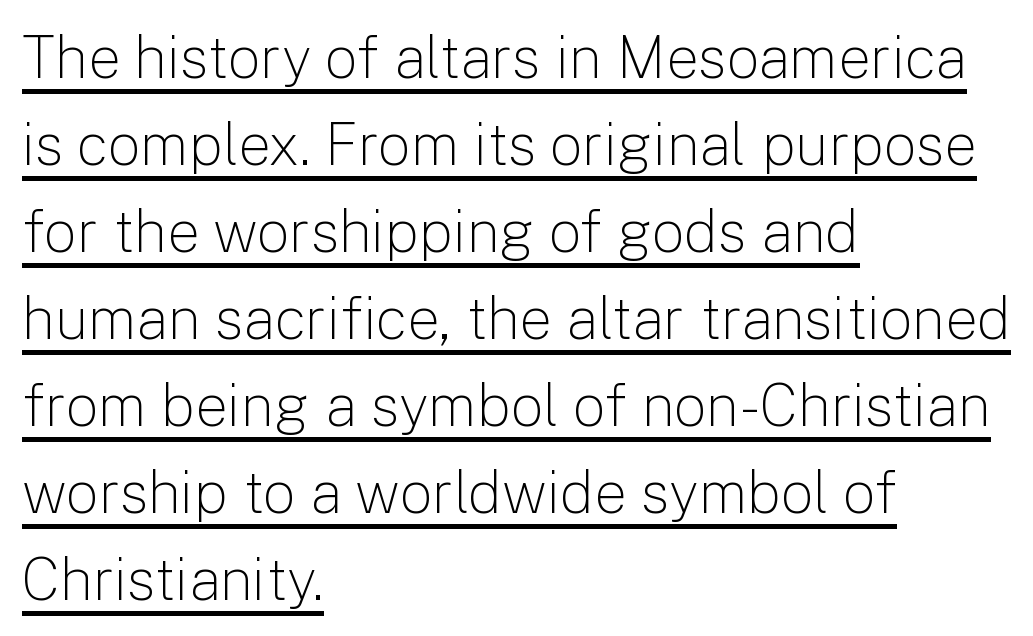
Compared with typical body copy, the letter spacing here is the same. Normally led — the rows are evenly, conventionally spaced. The letters look calm and open, with moderate or lighter stems. This is the regular roman posture of the typeface. The typeface chosen for these lines omits serifs.
